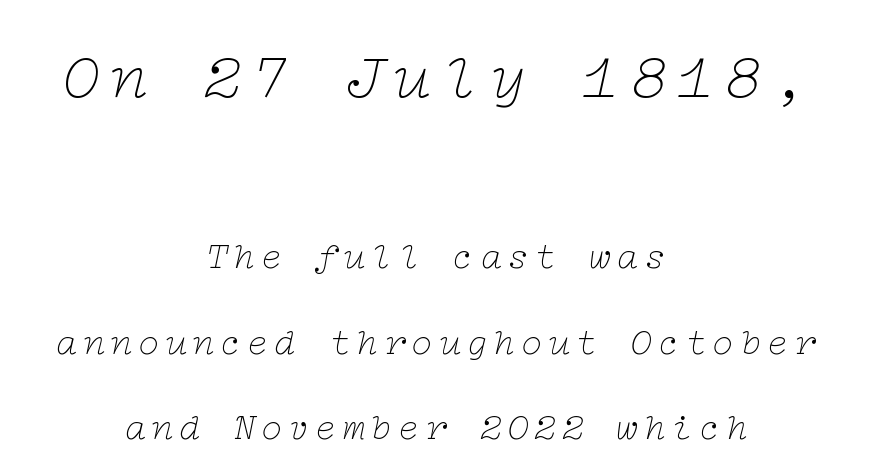
No chunkiness to these letters — they're not bold. This sample uses a serif face. Scale decreases going downward across the two blocks. A clean baseline with only descenders dipping below it.
